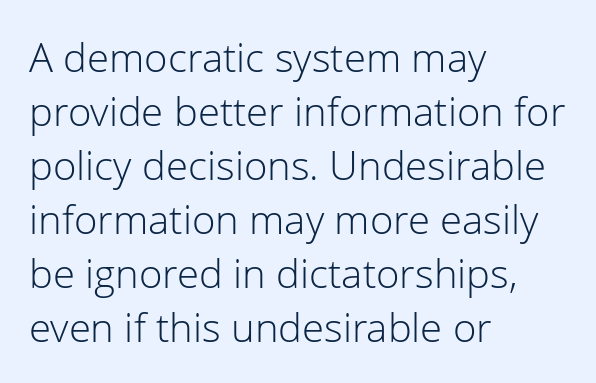
Q: Is the text bold? A: No.
Q: Is the text italic (slanted)? A: No, it is upright.
Q: Is the typeface a serif or a sans-serif typeface? A: Sans-serif.
Q: Is the text underlined? A: No.
Q: How is the paragraph aligned? A: Left-aligned.
Q: Is the spacing between letters normal or unusually wide? A: Normal.
Q: Is the spacing between lines tight, normal or loose? A: Normal.
Q: Width (condensed, normal, or wide)? A: Normal.
Q: Stroke contrast? A: Low.
Q: x-height? A: Medium.
Q: Monospaced? A: No.
